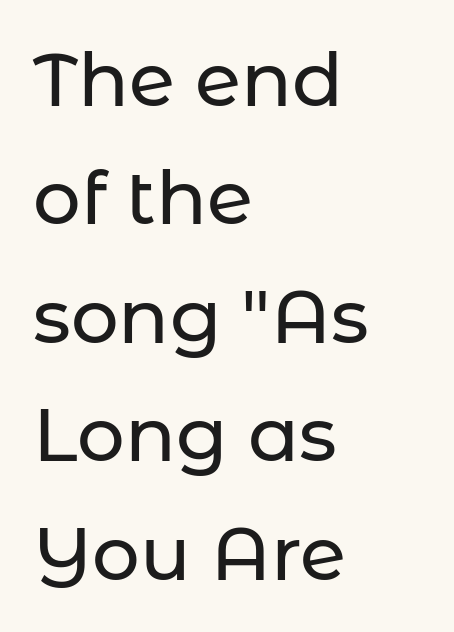
Designer's note — italics off, roman on. Typographically, this falls in the sans-serif category. This rendering features lettering with no underline. The type is set solid horizontally, with unmodified tracking. The lines in this sample share a left origin and differ only in where they stop. These lines are rendered in a variable-pitch font.
